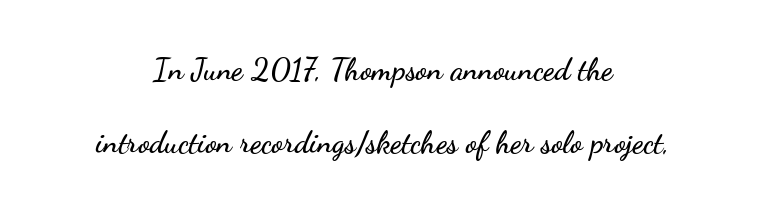
The image shows 31 px wide sans-serif type; set centered, loose line spacing (2.34x), normal letter spacing, not underlined; low stroke contrast and a small x-height.
